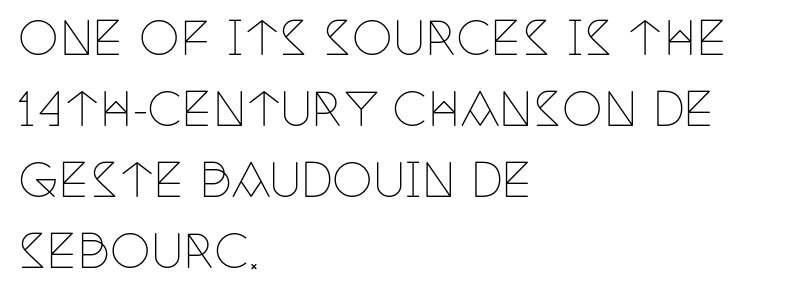
Are there feet on the stems? There are — it's a serif. Do the characters align in a grid? No, the font is proportional. Notice how the passage keeps a crisp vertical edge on the left only. The characters are drawn with everyday or finer stroke widths. Decoration check: the copy has no underline. If you drew a line through each stem, it would be perfectly vertical.
